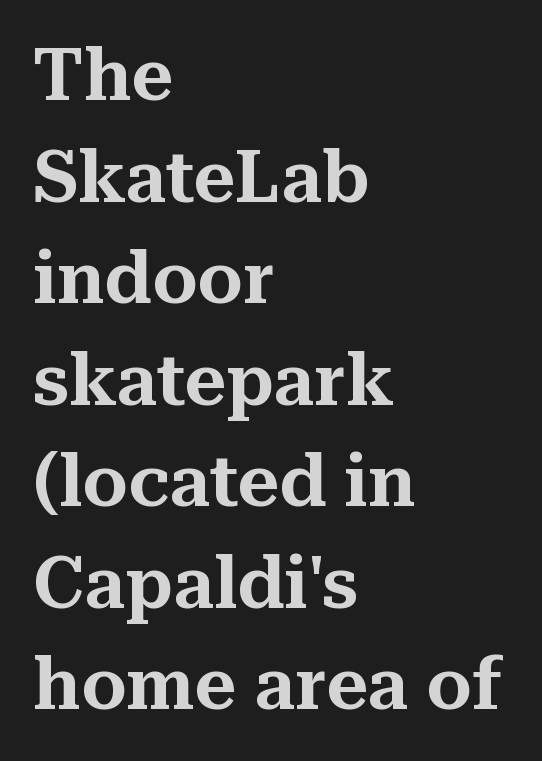
The lines are quadded left. A bare baseline throughout the passage. Honestly, the row spacing looks completely unremarkable. Posture: upright roman.
